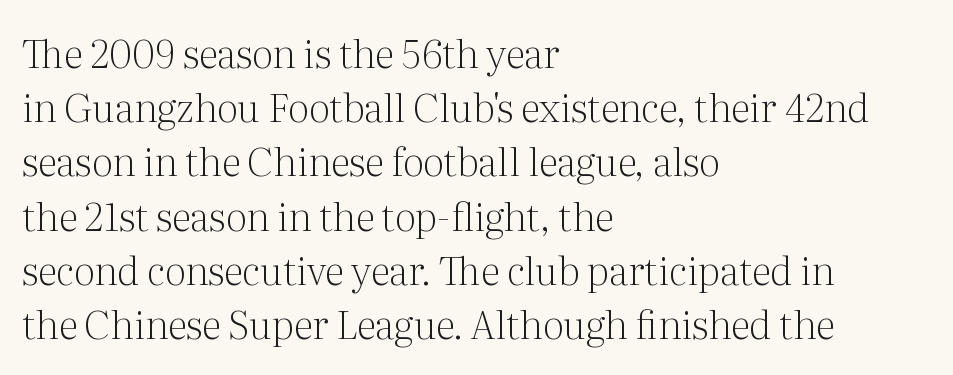
Q: Is the text bold? A: No.
Q: Is the text italic (slanted)? A: No, it is upright.
Q: Is the typeface a serif or a sans-serif typeface? A: Serif.
Q: Is the text underlined? A: No.
Q: How is the paragraph aligned? A: Left-aligned.
Q: Is the spacing between letters normal or unusually wide? A: Normal.
Q: Is the spacing between lines tight, normal or loose? A: Normal.
Q: Width (condensed, normal, or wide)? A: Normal.
Q: Stroke contrast? A: Medium.
Q: x-height? A: Medium.
Q: Monospaced? A: No.
